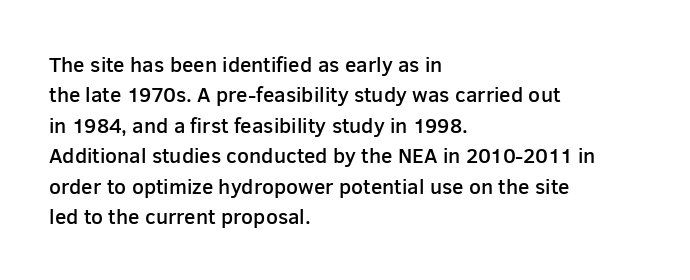
The image shows 21 px text type, upright; set left-aligned, normal line spacing (1.45x), normal letter spacing, not underlined.
